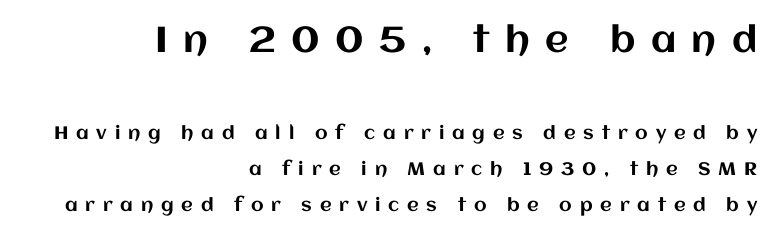
Q: Is the text italic (slanted)? A: No, it is upright.
Q: Is the text underlined? A: No.
Q: How is the paragraph aligned? A: Right-aligned.
Q: Is the spacing between letters normal or unusually wide? A: Unusually wide.
Q: Is the spacing between lines tight, normal or loose? A: Loose.
Q: Which block of text is set in a larger size, the first (top) or the second (bottom)? A: The first (top) one.
Q: Width (condensed, normal, or wide)? A: Normal.
Q: Stroke contrast? A: Medium.
Q: x-height? A: Large.
Q: Monospaced? A: No.
